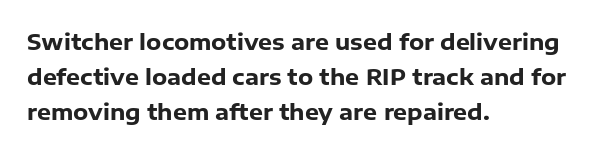
{"italic": "no", "bold": "yes", "underline": "no", "align": "left", "line_spacing": "normal", "line_spacing_ratio": 1.6, "letter_spacing": "normal", "letter_spacing_em": 0.0, "glyph_px": 22}
